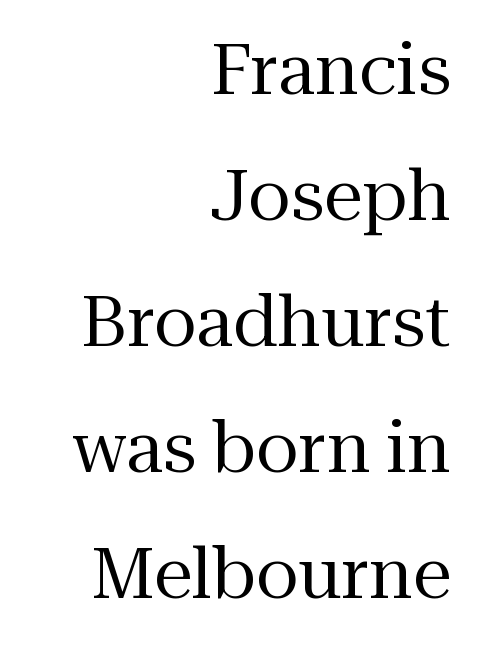
Q: Is the text bold? A: No.
Q: Is the text italic (slanted)? A: No, it is upright.
Q: Is the typeface a serif or a sans-serif typeface? A: Serif.
Q: Is the text underlined? A: No.
Q: How is the paragraph aligned? A: Right-aligned.
Q: Is the spacing between letters normal or unusually wide? A: Normal.
Q: Width (condensed, normal, or wide)? A: Normal.
Q: Stroke contrast? A: Medium.
Q: x-height? A: Medium.
Q: Monospaced? A: No.
